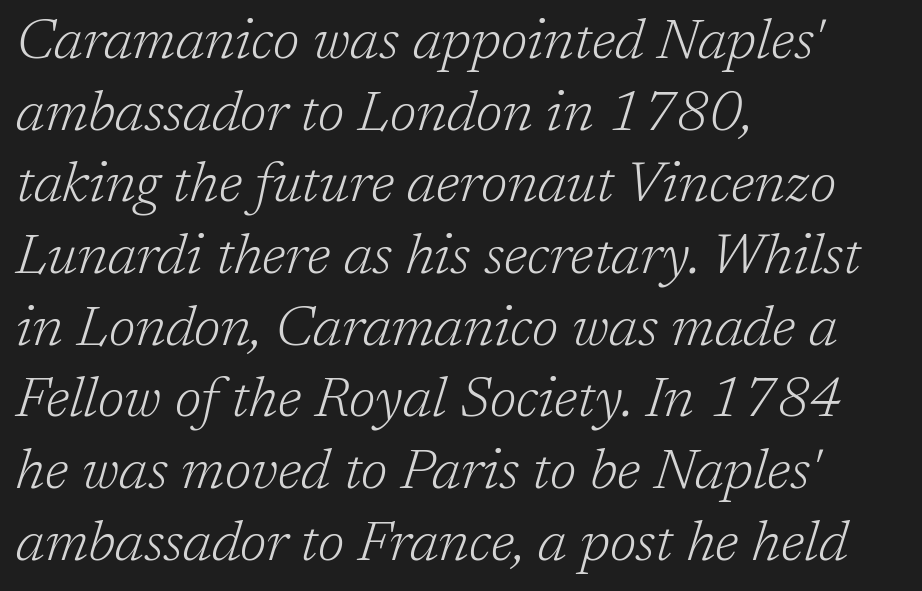
Q: Is the text bold? A: No.
Q: Is the text italic (slanted)? A: Yes, it leans right by about 17 degrees.
Q: Is the typeface a serif or a sans-serif typeface? A: Serif.
Q: Is the text underlined? A: No.
Q: How is the paragraph aligned? A: Left-aligned.
Q: Is the spacing between letters normal or unusually wide? A: Normal.
Q: Is the spacing between lines tight, normal or loose? A: Normal.
Q: Width (condensed, normal, or wide)? A: Normal.
Q: Stroke contrast? A: Low.
Q: x-height? A: Medium.
Q: Monospaced? A: No.
